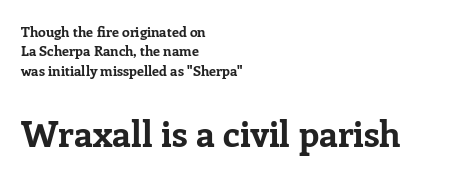
{"serif": "yes", "italic": "no", "bold": "yes", "weight": "bold", "width": "normal", "stroke_contrast": "low", "x_height": "medium", "monospaced": "no", "underline": "no", "align": "left", "line_spacing": "normal", "line_spacing_ratio": 1.39, "letter_spacing": "normal", "letter_spacing_em": 0.0, "larger_block": "second", "size_ratio": 2.57, "glyph_px": 36}
